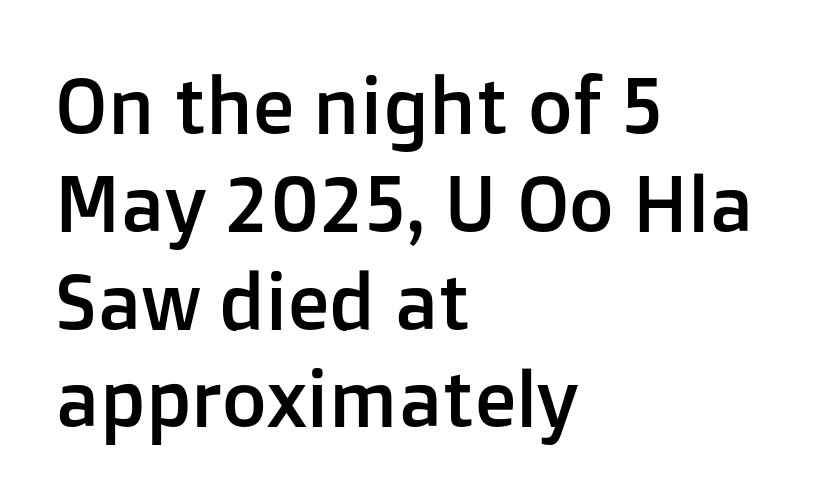
{"serif": "no", "italic": "no", "width": "normal", "stroke_contrast": "low", "x_height": "medium", "monospaced": "no", "underline": "no", "align": "left", "line_spacing": "normal", "line_spacing_ratio": 1.27, "letter_spacing": "normal", "letter_spacing_em": 0.0, "glyph_px": 77}
